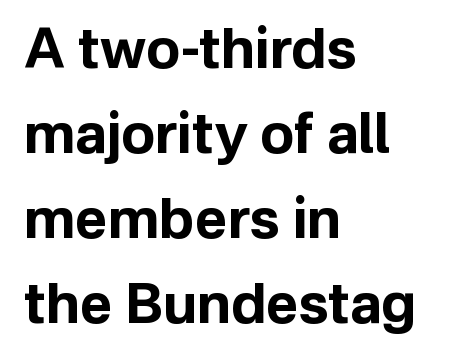
The image shows 56 px bold sans-serif type, upright; set left-aligned, normal line spacing (1.52x), normal letter spacing, not underlined; low stroke contrast and a medium x-height.
